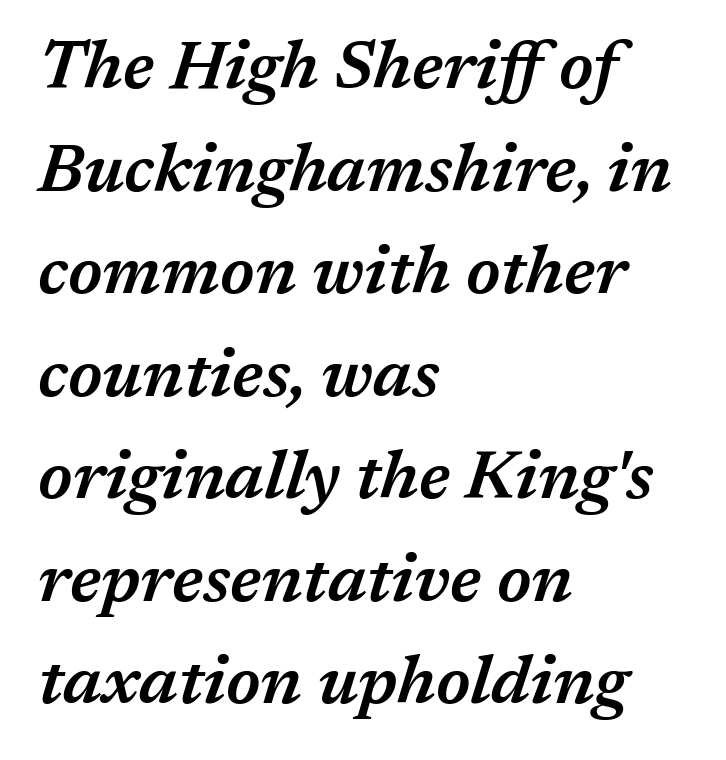
The image shows 67 px semibold type, italic (leaning right); set left-aligned, normal line spacing (1.53x), normal letter spacing, not underlined; medium stroke contrast and a medium x-height.
